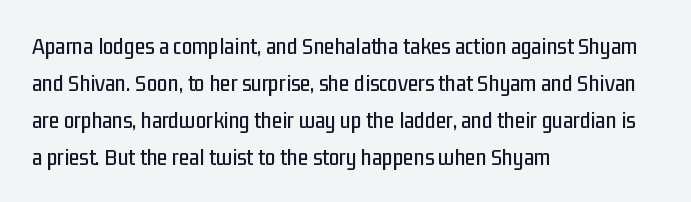
The image shows 24 px text type, upright; set left-aligned, normal line spacing (1.54x), normal letter spacing, not underlined.
